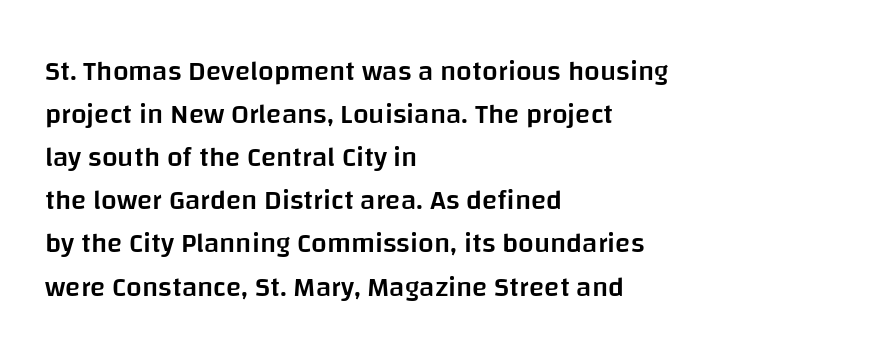
The baseline area is clear. The passage shown stacks its lines at a standard gap. The horizontal fit of the characters is conventional and even. This sample uses an upright cut, with every glyph sitting square on the baseline.
